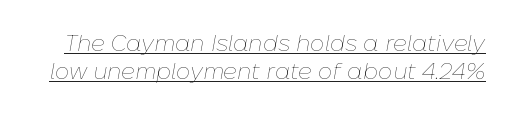
Q: Is the text bold? A: No.
Q: Is the text italic (slanted)? A: Yes, it leans right by about 10 degrees.
Q: Is the text underlined? A: Yes.
Q: Is the spacing between letters normal or unusually wide? A: Normal.
